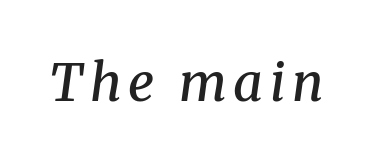
As a designer I'd log this as weight 600, semibold. No word sits above an underline. Proportional: the letters do not fall into vertical columns. An italicized treatment has been applied to the whole sample. A typesetter would label this face a serif.
